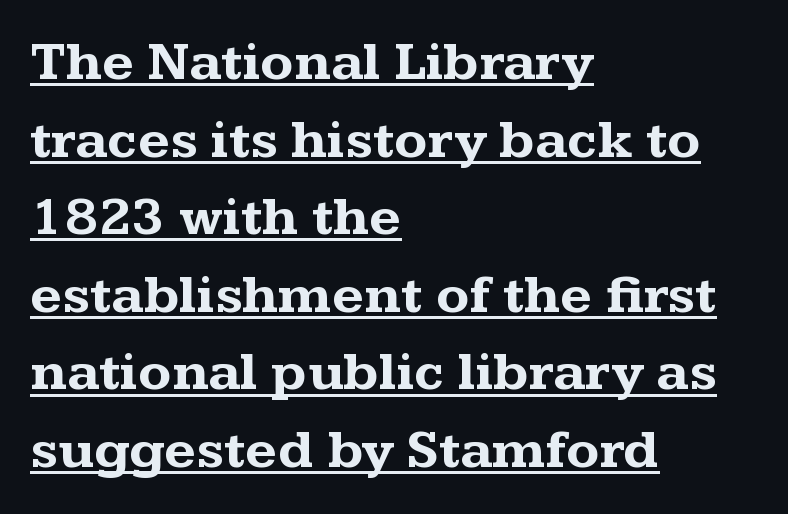
Q: Is the text bold? A: Yes.
Q: Is the text italic (slanted)? A: No, it is upright.
Q: Is the typeface a serif or a sans-serif typeface? A: Serif.
Q: Is the text underlined? A: Yes.
Q: How is the paragraph aligned? A: Left-aligned.
Q: Is the spacing between letters normal or unusually wide? A: Normal.
Q: Is the spacing between lines tight, normal or loose? A: Normal.
Q: Width (condensed, normal, or wide)? A: Wide.
Q: Stroke contrast? A: Medium.
Q: x-height? A: Medium.
Q: Monospaced? A: No.
